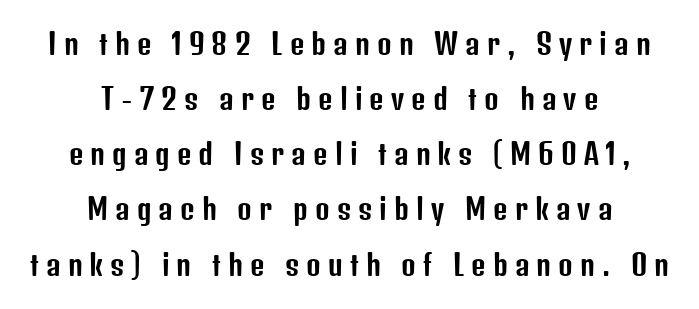
{"serif": "no", "italic": "no", "width": "condensed", "stroke_contrast": "low", "x_height": "medium", "monospaced": "no", "underline": "no", "align": "center", "line_spacing": "loose", "line_spacing_ratio": 1.97, "letter_spacing": "wide", "letter_spacing_em": 0.25, "glyph_px": 28}
